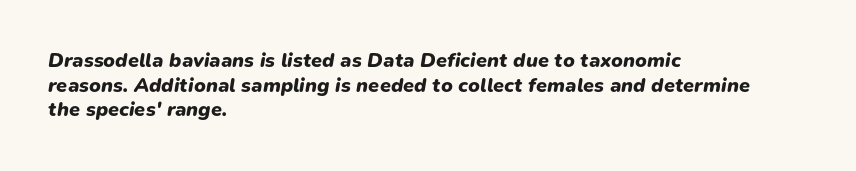
Strokes here are thick enough to call this a true bold. The text block is weighted toward the left margin, trailing off unevenly rightward. Letters rest on an invisible, unmarked baseline. Tall strokes in this sample are angled rather than plumb. Default kerning and tracking; the words read as compact shapes.
